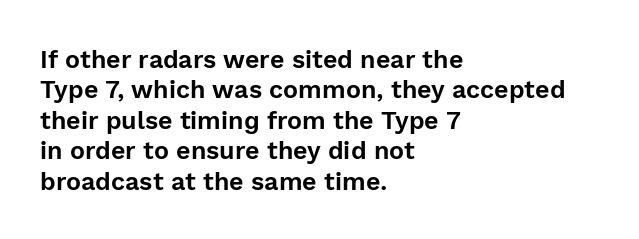
{"italic": "no", "underline": "no", "align": "left", "line_spacing_ratio": 1.22, "letter_spacing": "normal", "letter_spacing_em": 0.0, "glyph_px": 25}
